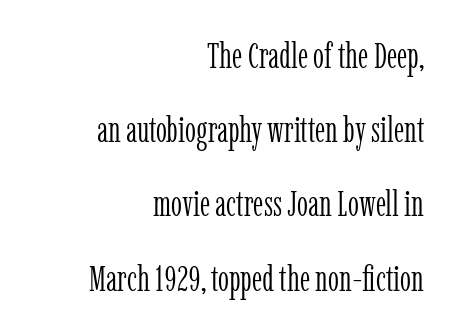
The compositor pushed each line to the right boundary. Tracking value appears to be zero — textbook default spacing. The axis of the letterforms is exactly vertical. The glyphs are unaccompanied by any horizontal stroke below them. Baseline-to-baseline distance is far greater than the letter height. Stroke thickness stays within the range of a standard reading face or lighter.
